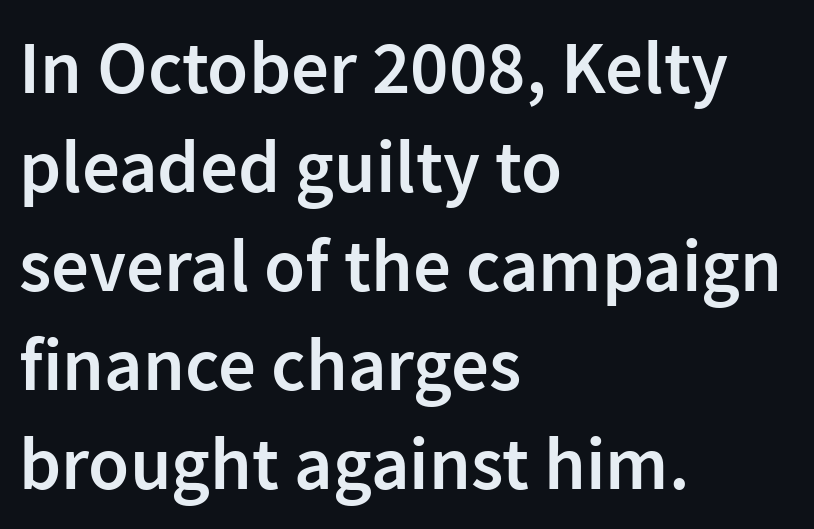
The image shows 75 px semibold sans-serif type, upright; set left-aligned, normal line spacing (1.32x), normal letter spacing, not underlined; low stroke contrast and a medium x-height.
